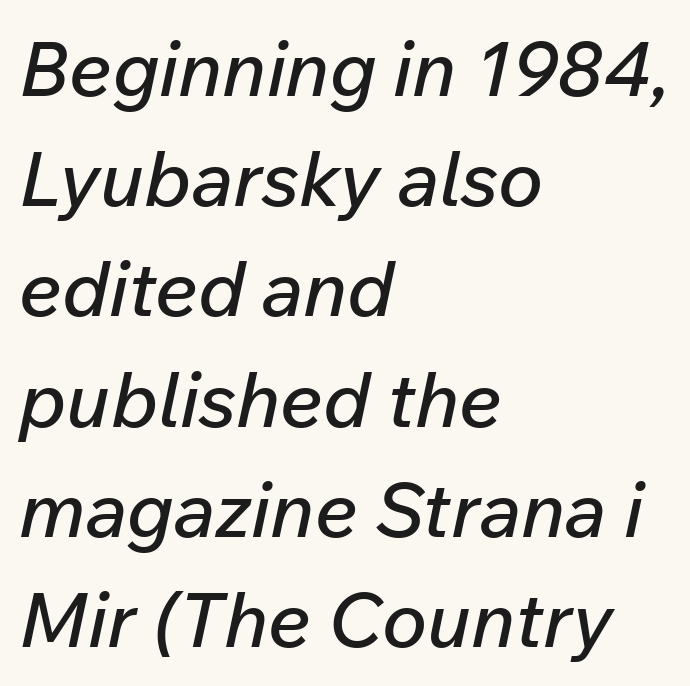
{"italic": "yes", "lean": "right", "slant_degrees": 12, "width": "normal", "stroke_contrast": "low", "x_height": "medium", "monospaced": "no", "underline": "no", "align": "left", "line_spacing": "normal", "line_spacing_ratio": 1.45, "letter_spacing": "normal", "letter_spacing_em": 0.0, "glyph_px": 76}
